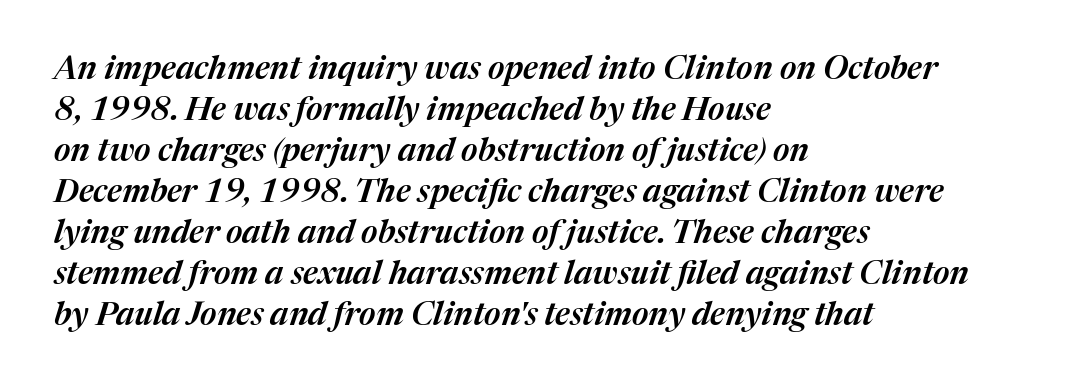
Q: Is the text italic (slanted)? A: Yes, it leans right by about 17 degrees.
Q: Is the text underlined? A: No.
Q: How is the paragraph aligned? A: Left-aligned.
Q: Is the spacing between letters normal or unusually wide? A: Normal.
Q: Is the spacing between lines tight, normal or loose? A: Normal.
Q: Width (condensed, normal, or wide)? A: Normal.
Q: Stroke contrast? A: Medium.
Q: x-height? A: Medium.
Q: Monospaced? A: No.
